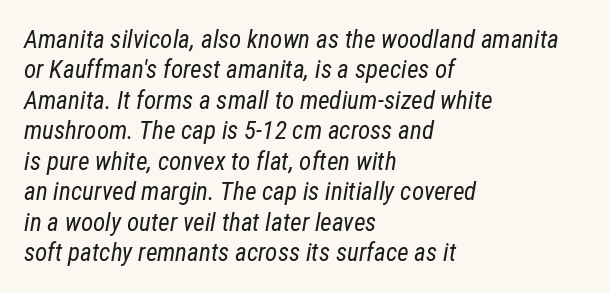
The image shows 25 px text type, italic (leaning right); set left-aligned, line spacing 1.22x, normal letter spacing, not underlined.
